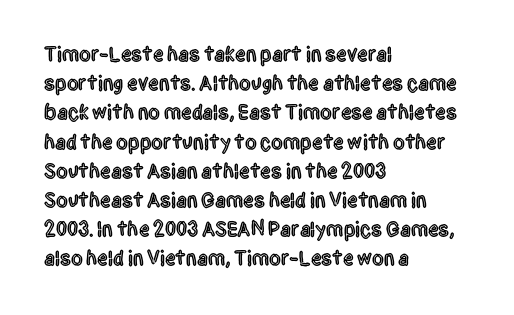
Q: Is the text italic (slanted)? A: No, it is upright.
Q: Is the text underlined? A: No.
Q: How is the paragraph aligned? A: Left-aligned.
Q: Is the spacing between letters normal or unusually wide? A: Normal.
Q: Is the spacing between lines tight, normal or loose? A: Normal.
